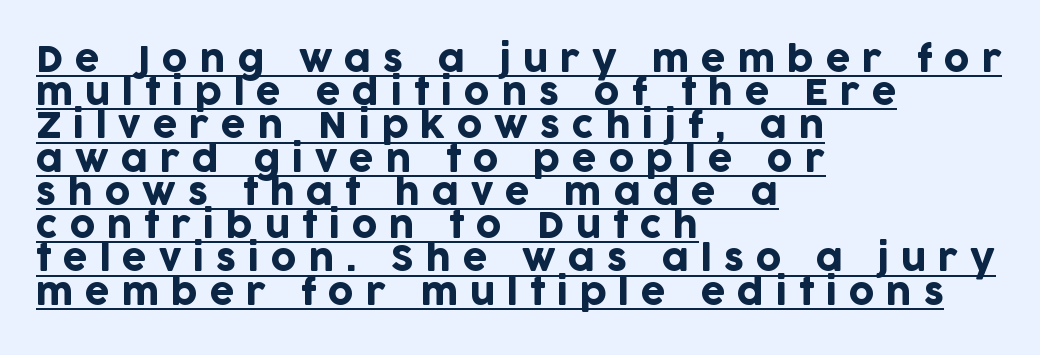
Honestly, the underline is the first thing you notice here. The rendering uses natural spacing where letterforms have individual widths. This sample is left-justified, so line endings fall wherever the words run out. Notice how descenders almost collide with the ascenders below — that's tight leading. Letterform terminals end flat and unadorned throughout the passage. Quick note: not italic, upright.
